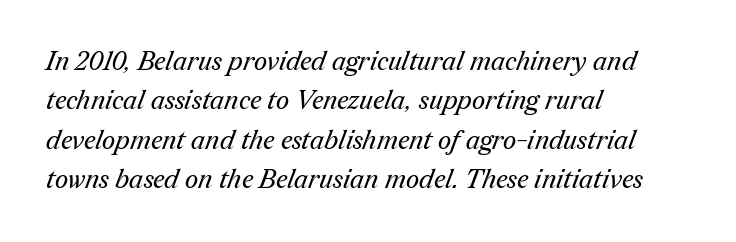
Baseline-to-baseline distance is the conventional proportion of letter height. Ink coverage per letter is moderate at most. Clear beneath every line of the passage. Is the letter spacing exaggerated? No — it looks like the ordinary default.
